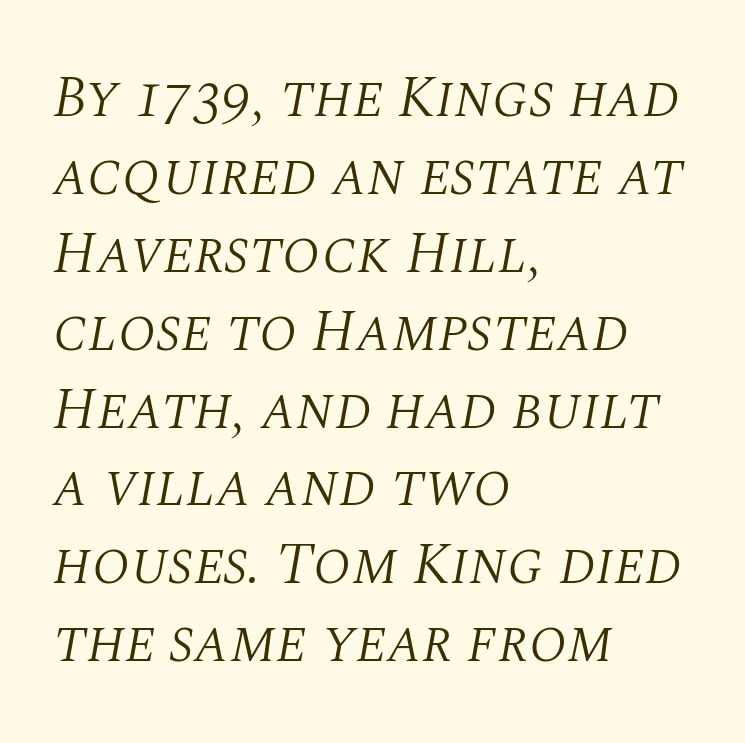
Q: Is the text bold? A: No.
Q: Is the text italic (slanted)? A: Yes, it leans right by about 10 degrees.
Q: Is the typeface a serif or a sans-serif typeface? A: Serif.
Q: Is the text underlined? A: No.
Q: How is the paragraph aligned? A: Left-aligned.
Q: Is the spacing between letters normal or unusually wide? A: Normal.
Q: Is the spacing between lines tight, normal or loose? A: Normal.
Q: Width (condensed, normal, or wide)? A: Normal.
Q: Stroke contrast? A: Medium.
Q: x-height? A: Large.
Q: Monospaced? A: No.
